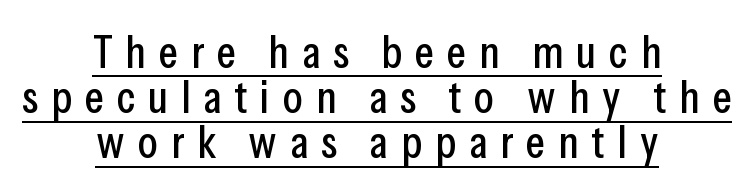
A centered setting, common on invitations and titles, is used for this passage. Look at the tracking — it's clearly loosened, letters drifting apart. Check the space under the baseline: a stroke is drawn there. Spacing verdict: proportional, widths tailored to each character. The lettering holds an erect, upright posture throughout.
